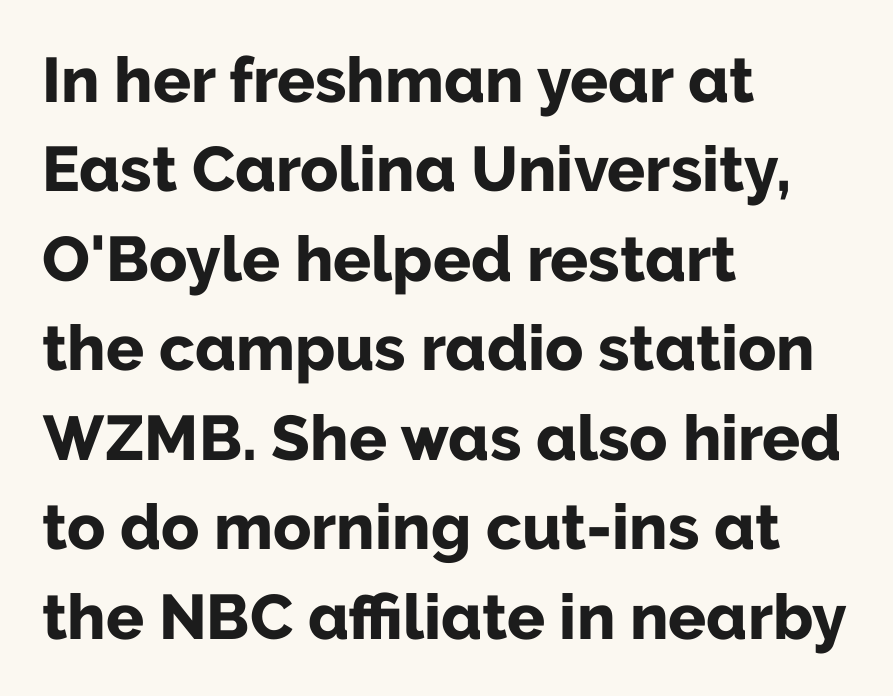
The image shows 63 px bold sans-serif type, upright; set left-aligned, normal line spacing (1.42x), normal letter spacing, not underlined; low stroke contrast and a medium x-height.
